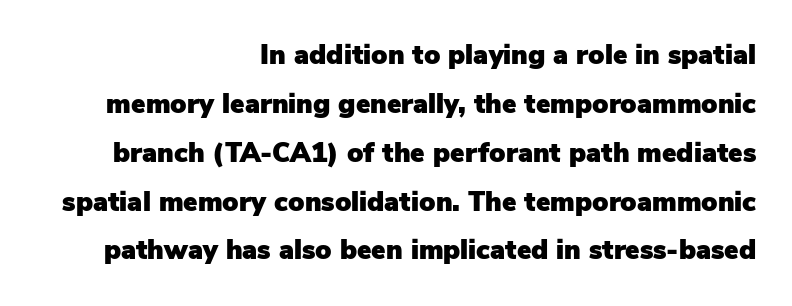
Rendered with straight, roman letterforms. Where is the straight margin? On the right. Nobody touched the tracking dial on this one. The space beneath each line is pristine and unruled.
